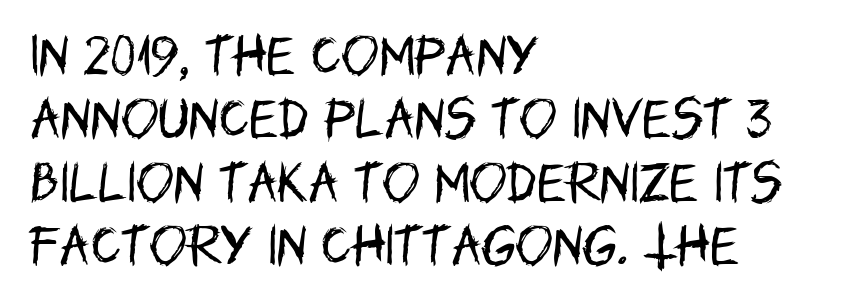
{"serif": "no", "italic": "no", "bold": "no", "weight": "regular", "width": "condensed", "stroke_contrast": "low", "x_height": "large", "monospaced": "no", "underline": "no", "align": "left", "line_spacing": "normal", "line_spacing_ratio": 1.41, "letter_spacing": "normal", "letter_spacing_em": 0.0, "glyph_px": 45}
